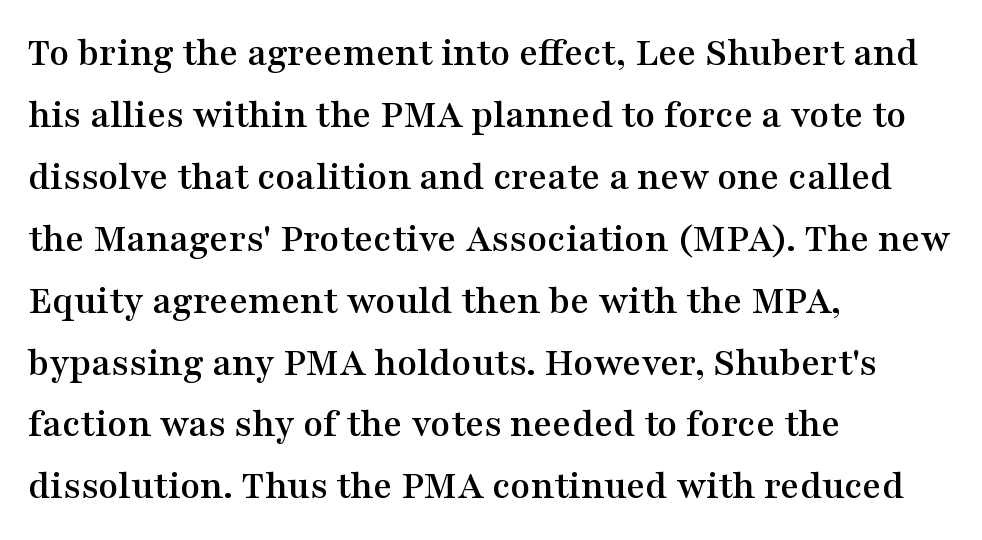
{"serif": "yes", "italic": "no", "width": "wide", "stroke_contrast": "medium", "x_height": "medium", "monospaced": "no", "underline": "no", "align": "left", "line_spacing": "normal", "line_spacing_ratio": 1.51, "letter_spacing": "normal", "letter_spacing_em": 0.0, "glyph_px": 41}
